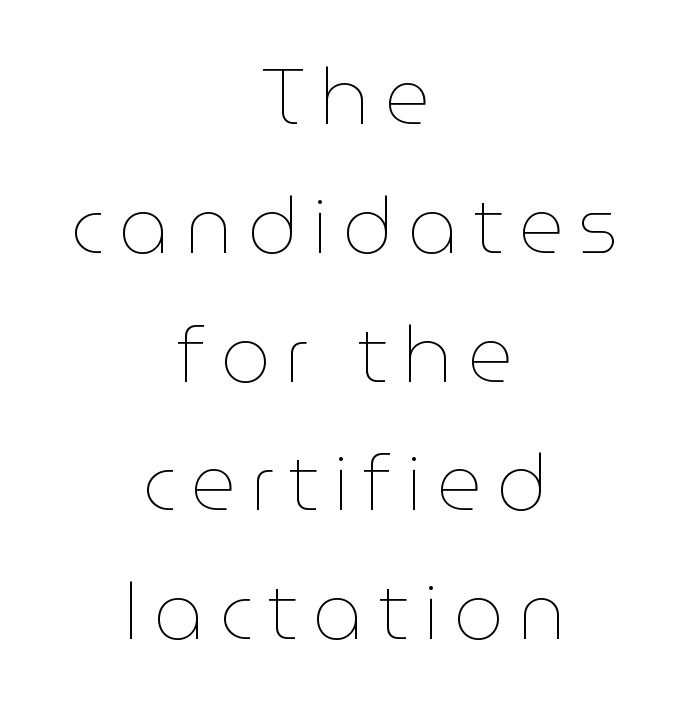
Q: Is the text bold? A: No.
Q: Is the text italic (slanted)? A: No, it is upright.
Q: Is the text underlined? A: No.
Q: How is the paragraph aligned? A: Centered.
Q: Is the spacing between lines tight, normal or loose? A: Normal.
Q: Width (condensed, normal, or wide)? A: Normal.
Q: Stroke contrast? A: Low.
Q: x-height? A: Medium.
Q: Monospaced? A: No.
